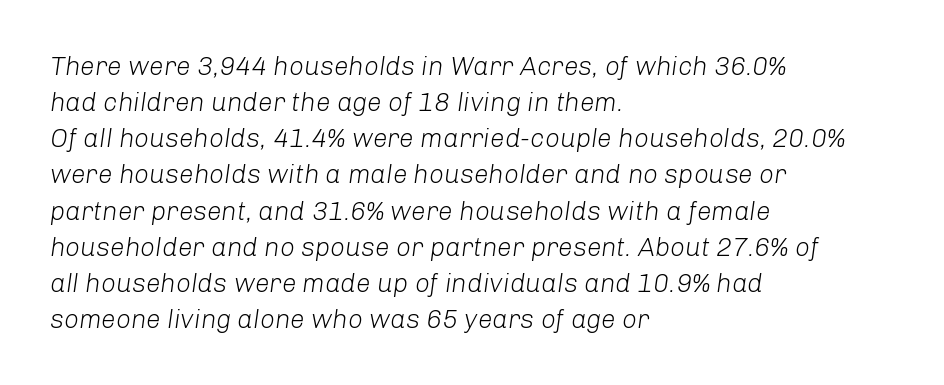
The image shows 26 px text type, italic (leaning right); set left-aligned, normal line spacing (1.39x), normal letter spacing, not underlined.
